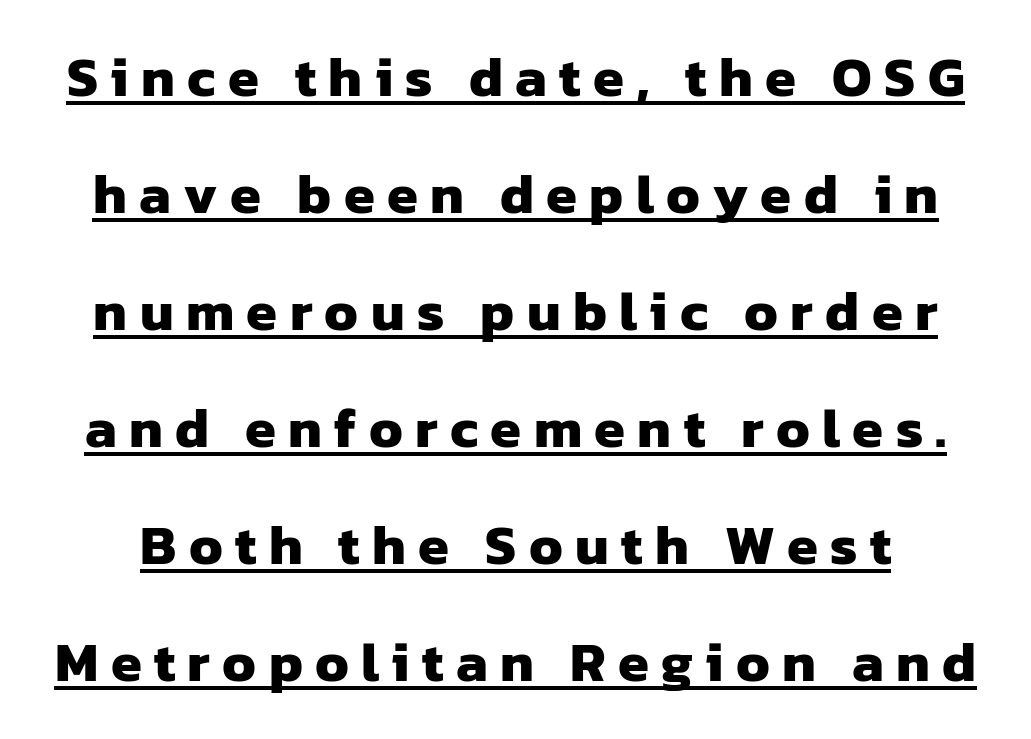
The image shows 56 px heavy sans-serif type; set loose line spacing (2.09x), unusually wide letter spacing (+0.22 em), underlined; low stroke contrast and a medium x-height.
